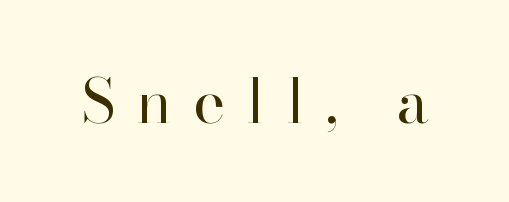
The image shows 61 px regular-weight serif type, upright; set unusually wide letter spacing (+0.34 em), not underlined; high stroke contrast and a small x-height.
